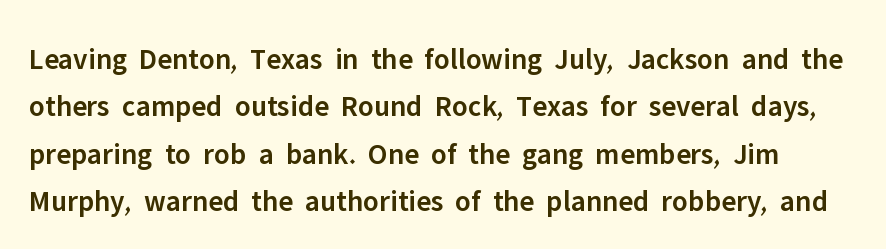
Q: Is the text bold? A: Semi-bold.
Q: Is the text italic (slanted)? A: No, it is upright.
Q: Is the typeface a serif or a sans-serif typeface? A: Sans-serif.
Q: Is the text underlined? A: No.
Q: Is the spacing between letters normal or unusually wide? A: Normal.
Q: Is the spacing between lines tight, normal or loose? A: Normal.
Q: Width (condensed, normal, or wide)? A: Normal.
Q: Stroke contrast? A: Low.
Q: x-height? A: Medium.
Q: Monospaced? A: No.
